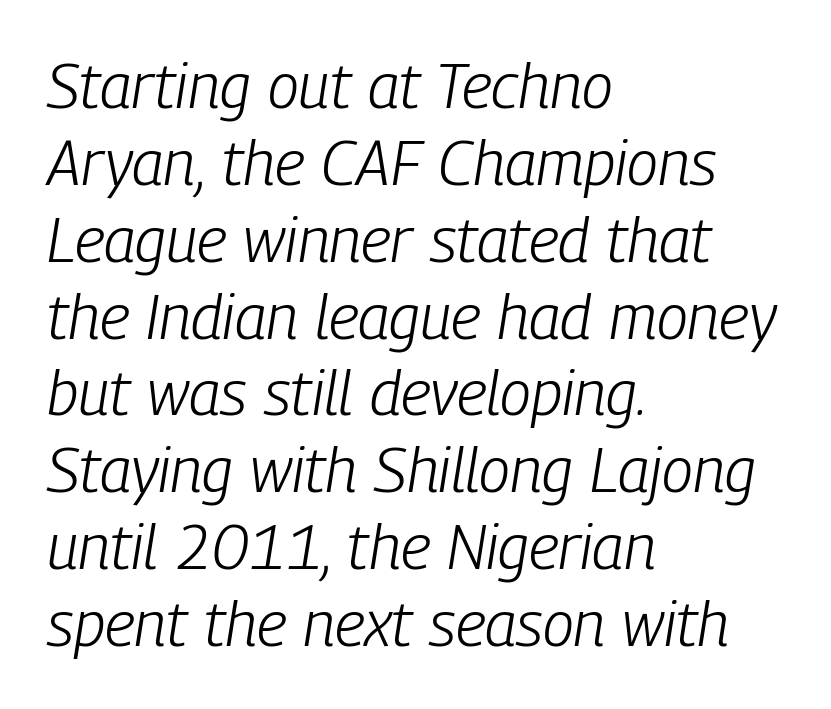
The text block is weighted toward the left margin, trailing off unevenly rightward. The area under the type is left untouched. The text carries the slant typical of an italic or oblique font. A light-to-regular cut is what we see here. The letters sit at their default tracking, neither squeezed nor spread. Here the designer chose a conventional face with non-uniform glyph widths.
